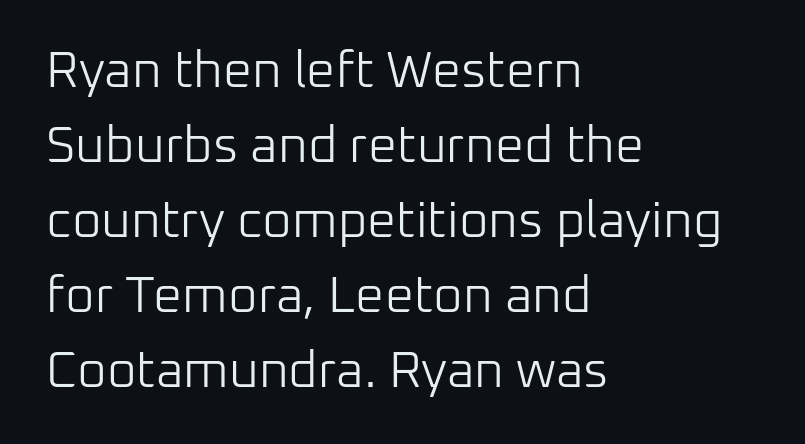
Q: Is the text bold? A: No.
Q: Is the text italic (slanted)? A: No, it is upright.
Q: Is the typeface a serif or a sans-serif typeface? A: Sans-serif.
Q: Is the text underlined? A: No.
Q: How is the paragraph aligned? A: Left-aligned.
Q: Is the spacing between letters normal or unusually wide? A: Normal.
Q: Is the spacing between lines tight, normal or loose? A: Normal.
Q: Width (condensed, normal, or wide)? A: Normal.
Q: Stroke contrast? A: Low.
Q: x-height? A: Medium.
Q: Monospaced? A: No.
